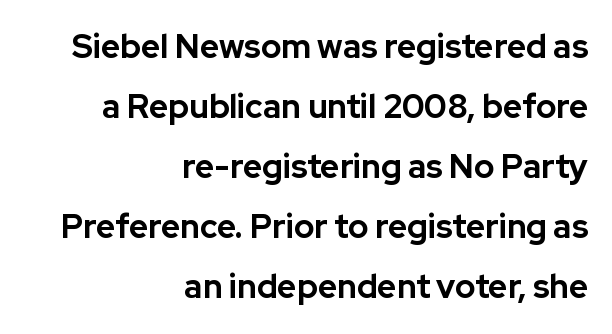
Q: Is the text bold? A: Yes.
Q: Is the text italic (slanted)? A: No, it is upright.
Q: Is the typeface a serif or a sans-serif typeface? A: Sans-serif.
Q: Is the text underlined? A: No.
Q: How is the paragraph aligned? A: Right-aligned.
Q: Is the spacing between letters normal or unusually wide? A: Normal.
Q: Width (condensed, normal, or wide)? A: Normal.
Q: Stroke contrast? A: Low.
Q: x-height? A: Medium.
Q: Monospaced? A: No.
